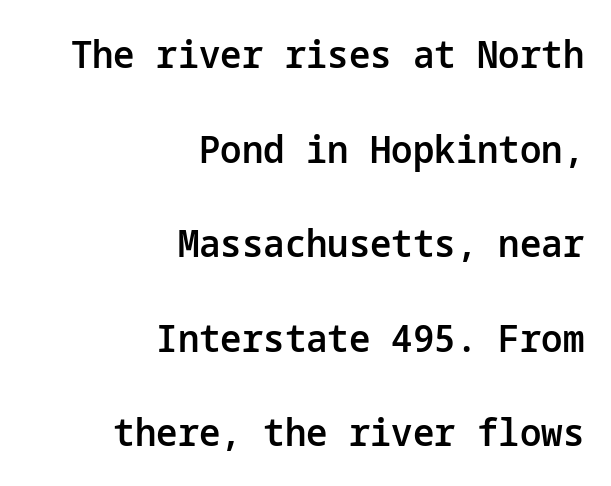
{"serif": "no", "italic": "no", "bold": "semi", "weight": "semibold", "width": "normal", "stroke_contrast": "low", "x_height": "medium", "underline": "no", "align": "right", "line_spacing": "loose", "line_spacing_ratio": 2.49, "letter_spacing": "normal", "letter_spacing_em": 0.0, "glyph_px": 38}
